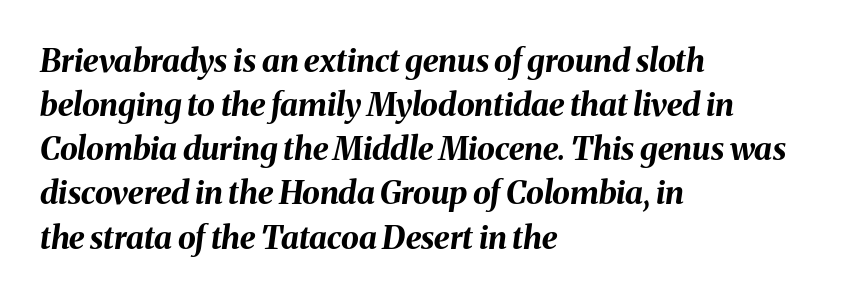
{"italic": "yes", "lean": "right", "slant_degrees": 8, "bold": "yes", "weight": "bold", "width": "normal", "stroke_contrast": "medium", "x_height": "medium", "monospaced": "no", "underline": "no", "align": "left", "line_spacing": "normal", "line_spacing_ratio": 1.38, "letter_spacing": "normal", "letter_spacing_em": 0.0, "glyph_px": 32}
